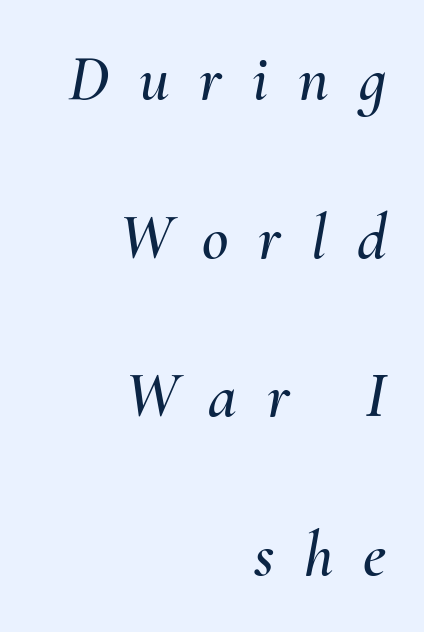
The image shows 65 px text type, italic (leaning right); set right-aligned, loose line spacing (2.44x), unusually wide letter spacing (+0.46 em), not underlined; medium stroke contrast and a small x-height.
